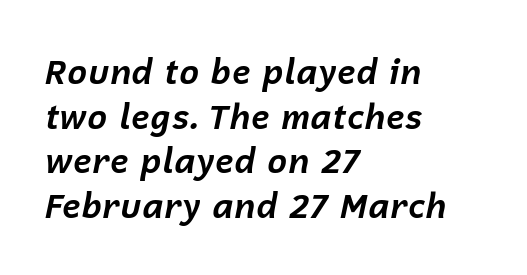
These lines carry a lot of weight — the face is fully bold. The letters advance in unequal steps, a hallmark of proportional type. There's an unmistakable incline to the writing here. The paragraph shown leans on its left margin. Type without underlining.
